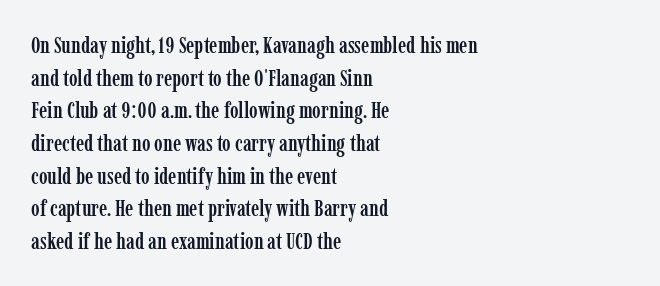
Q: Is the text italic (slanted)? A: No, it is upright.
Q: Is the text underlined? A: No.
Q: How is the paragraph aligned? A: Left-aligned.
Q: Is the spacing between letters normal or unusually wide? A: Normal.
Q: Is the spacing between lines tight, normal or loose? A: Normal.
